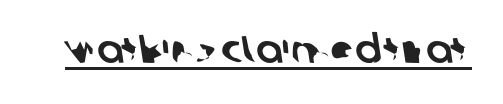
Q: Is the typeface a serif or a sans-serif typeface? A: Sans-serif.
Q: Is the text underlined? A: Yes.
Q: Is the spacing between letters normal or unusually wide? A: Normal.
Q: Width (condensed, normal, or wide)? A: Normal.
Q: Stroke contrast? A: Low.
Q: x-height? A: Large.
Q: Monospaced? A: No.
